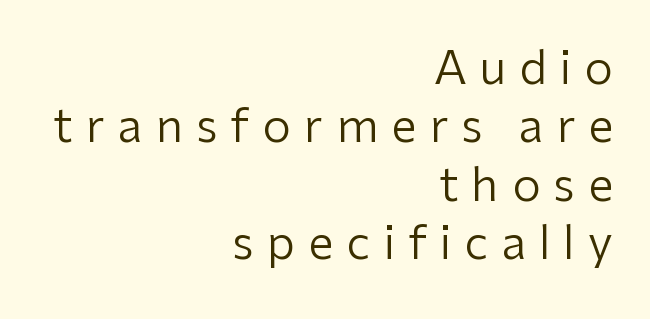
The image shows 46 px regular-weight sans-serif type, upright; set right-aligned, normal line spacing (1.27x), unusually wide letter spacing (+0.28 em), not underlined; low stroke contrast and a medium x-height.
